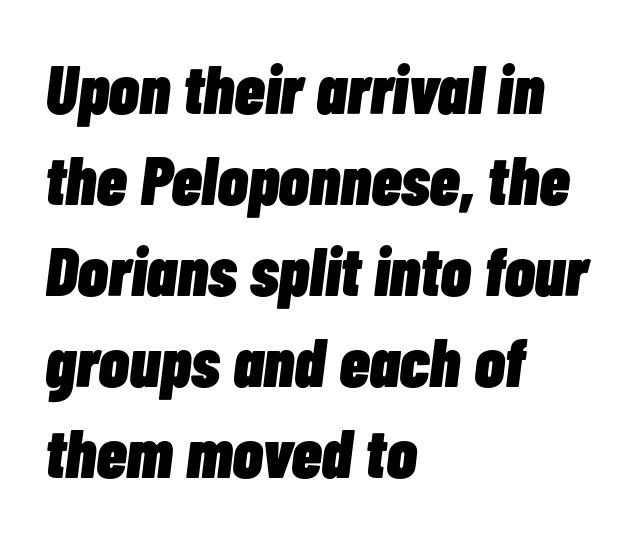
The image shows 69 px heavy, condensed type, italic (leaning right); set left-aligned, normal line spacing (1.32x), normal letter spacing, not underlined; low stroke contrast and a medium x-height.
